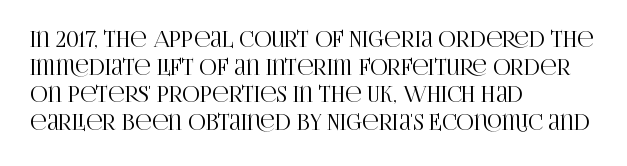
The image shows 22 px text type, upright; set left-aligned, normal line spacing (1.26x), normal letter spacing, not underlined.
